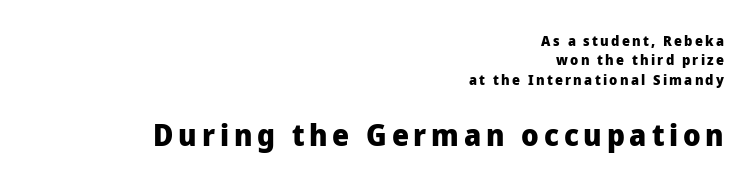
This sample uses a sans-serif face. Is the lower block the larger one? Yes — the lower block carries the bigger type. Alignment: flush right. Lines of text with bare space underneath. Successive baselines arrive at the customary interval.
